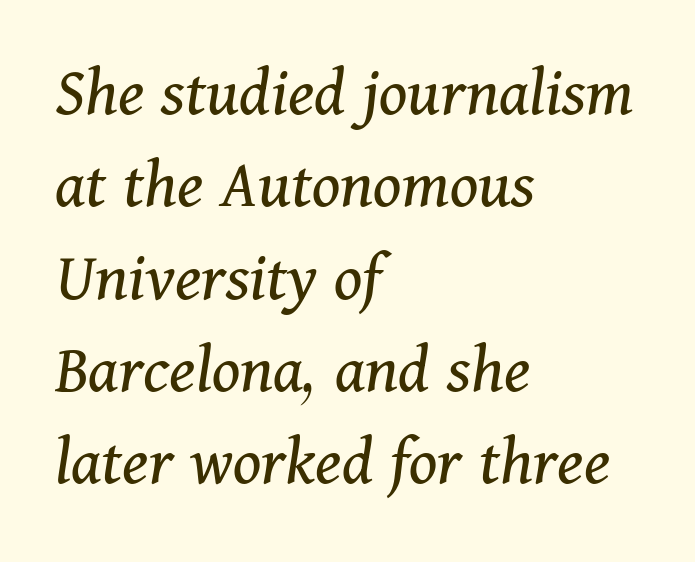
Stroke mass is kept to a normal reading level or below. Clear beneath every line of the passage. Notice how the stems are inclined rather than vertical — that's the hallmark of italics. Compared with typical paragraphs, the rows here are spaced about the same. The line texture is even and compact thanks to regular tracking. One-word summary of the alignment: left.
